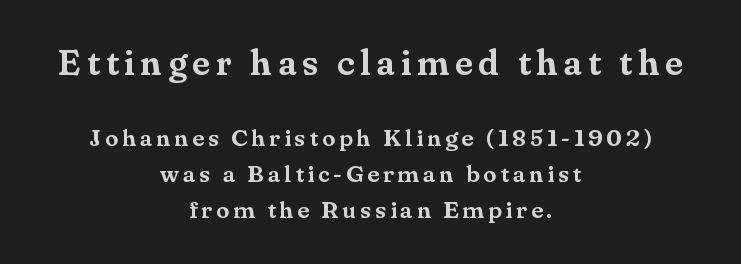
{"serif": "yes", "italic": "no", "width": "normal", "stroke_contrast": "medium", "x_height": "small", "monospaced": "no", "underline": "no", "align": "center", "line_spacing": "normal", "line_spacing_ratio": 1.5, "larger_block": "first", "size_ratio": 1.5, "glyph_px": 36}
